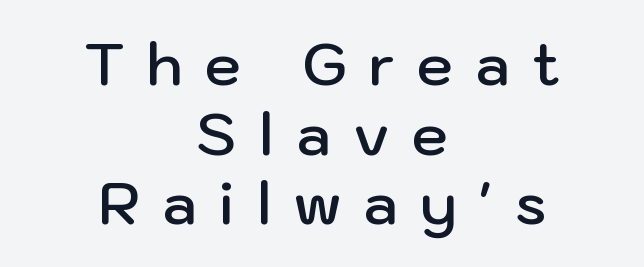
Q: Is the text bold? A: Semi-bold.
Q: Is the text italic (slanted)? A: No, it is upright.
Q: Is the typeface a serif or a sans-serif typeface? A: Sans-serif.
Q: Is the text underlined? A: No.
Q: How is the paragraph aligned? A: Centered.
Q: Is the spacing between letters normal or unusually wide? A: Unusually wide.
Q: Width (condensed, normal, or wide)? A: Normal.
Q: Stroke contrast? A: Low.
Q: x-height? A: Medium.
Q: Monospaced? A: No.
